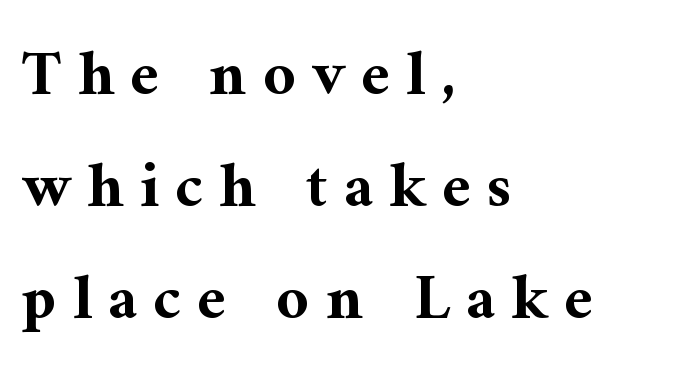
The image shows 64 px bold serif type, upright; set left-aligned, line spacing 1.75x, unusually wide letter spacing (+0.25 em), not underlined; medium stroke contrast and a medium x-height.
